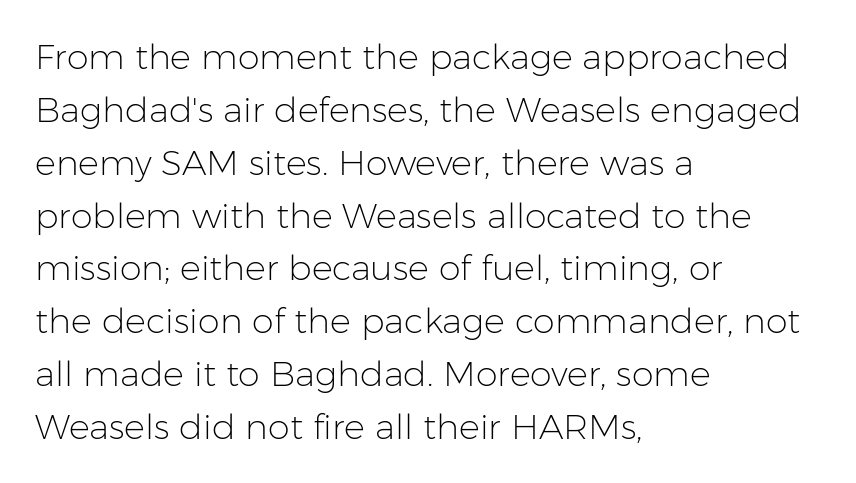
Q: Is the text bold? A: No.
Q: Is the text italic (slanted)? A: No, it is upright.
Q: Is the typeface a serif or a sans-serif typeface? A: Sans-serif.
Q: Is the text underlined? A: No.
Q: How is the paragraph aligned? A: Left-aligned.
Q: Is the spacing between letters normal or unusually wide? A: Normal.
Q: Is the spacing between lines tight, normal or loose? A: Normal.
Q: Width (condensed, normal, or wide)? A: Normal.
Q: Stroke contrast? A: Low.
Q: x-height? A: Medium.
Q: Monospaced? A: No.
